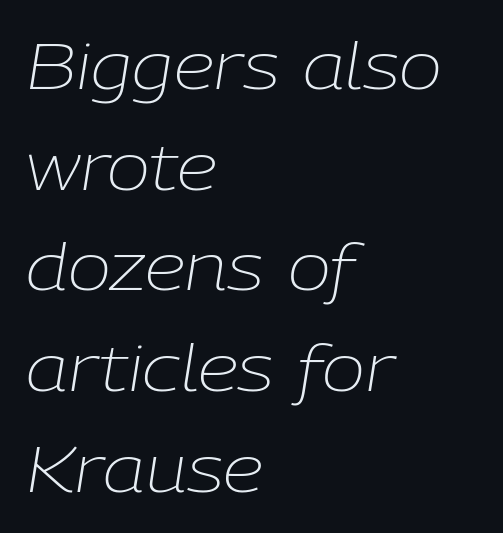
Honestly, there is no underline to notice here at all. Default kerning and tracking; the words read as compact shapes. These lines are rendered in a variable-pitch font. No letter is thick-stroked: the sample isn't bold.
